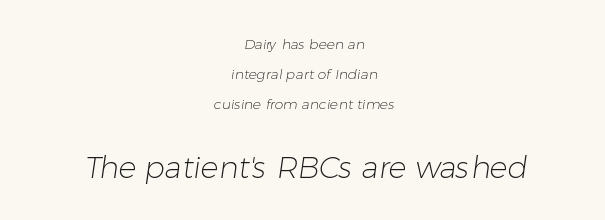
Q: Is the text bold? A: No.
Q: Is the typeface a serif or a sans-serif typeface? A: Sans-serif.
Q: Is the text underlined? A: No.
Q: How is the paragraph aligned? A: Centered.
Q: Is the spacing between letters normal or unusually wide? A: Normal.
Q: Is the spacing between lines tight, normal or loose? A: Loose.
Q: Which block of text is set in a larger size, the first (top) or the second (bottom)? A: The second (bottom) one.
Q: Width (condensed, normal, or wide)? A: Normal.
Q: Stroke contrast? A: Low.
Q: x-height? A: Medium.
Q: Monospaced? A: No.
